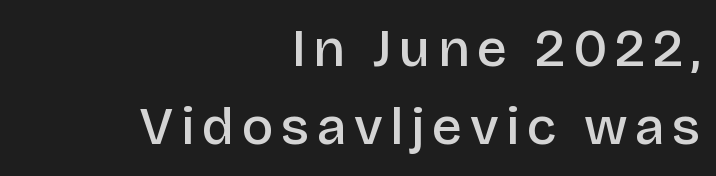
The image shows 53 px semibold sans-serif type, upright; set right-aligned, normal line spacing (1.48x), not underlined; low stroke contrast and a large x-height.
